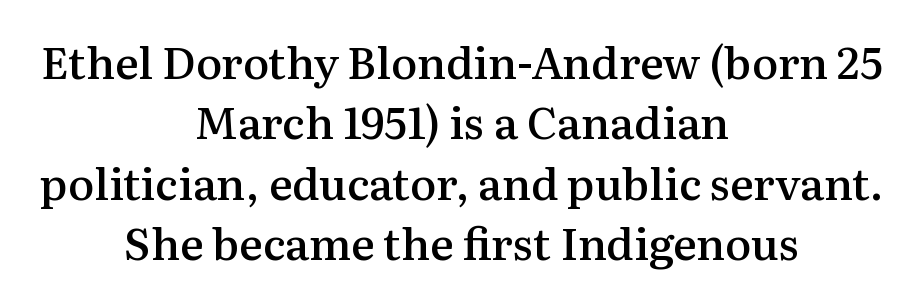
{"serif": "yes", "italic": "no", "bold": "semi", "weight": "semibold", "width": "normal", "stroke_contrast": "medium", "x_height": "medium", "monospaced": "no", "underline": "no", "align": "center", "line_spacing": "normal", "line_spacing_ratio": 1.37, "letter_spacing": "normal", "letter_spacing_em": 0.0, "glyph_px": 44}
